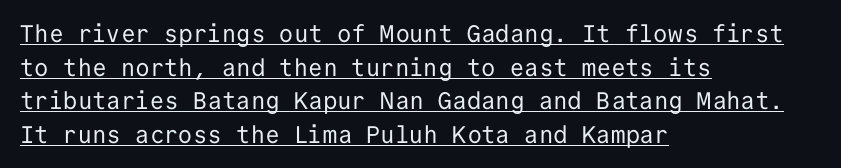
The image shows 24 px text type, upright; set left-aligned, normal line spacing (1.4x), normal letter spacing, underlined.
